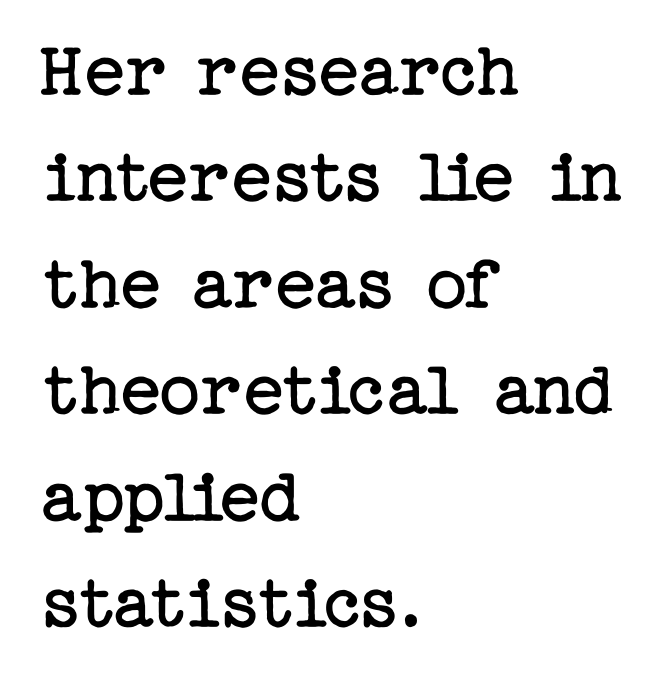
{"serif": "yes", "italic": "no", "bold": "no", "weight": "regular", "width": "normal", "stroke_contrast": "low", "x_height": "medium", "underline": "no", "align": "left", "line_spacing": "normal", "line_spacing_ratio": 1.33, "letter_spacing": "normal", "letter_spacing_em": 0.0, "glyph_px": 80}
